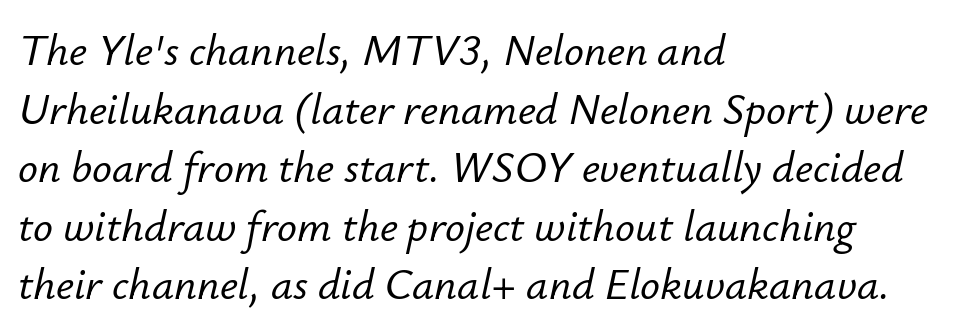
{"italic": "yes", "lean": "right", "slant_degrees": 12, "width": "normal", "stroke_contrast": "low", "x_height": "small", "monospaced": "no", "underline": "no", "align": "left", "line_spacing": "normal", "line_spacing_ratio": 1.33, "letter_spacing": "normal", "letter_spacing_em": 0.0, "glyph_px": 44}
